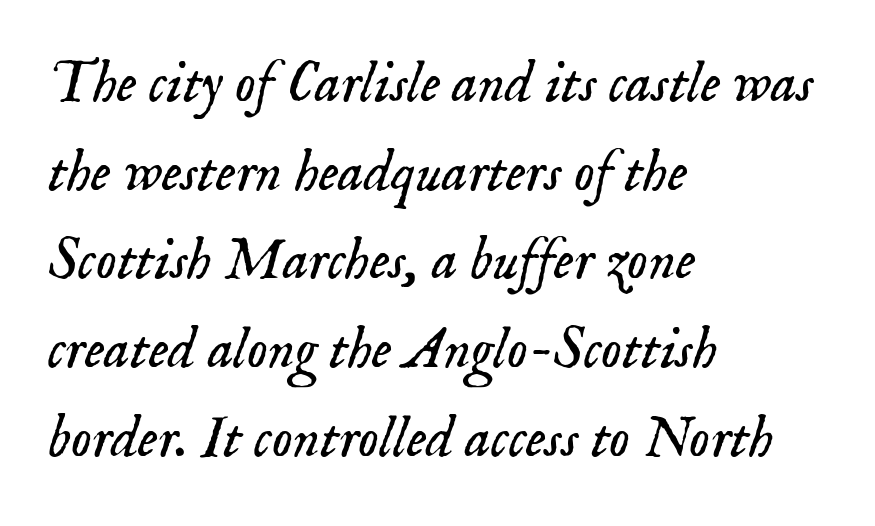
The image shows 58 px light serif type, italic (leaning right); set left-aligned, normal line spacing (1.53x), normal letter spacing, not underlined; low stroke contrast and a small x-height.
